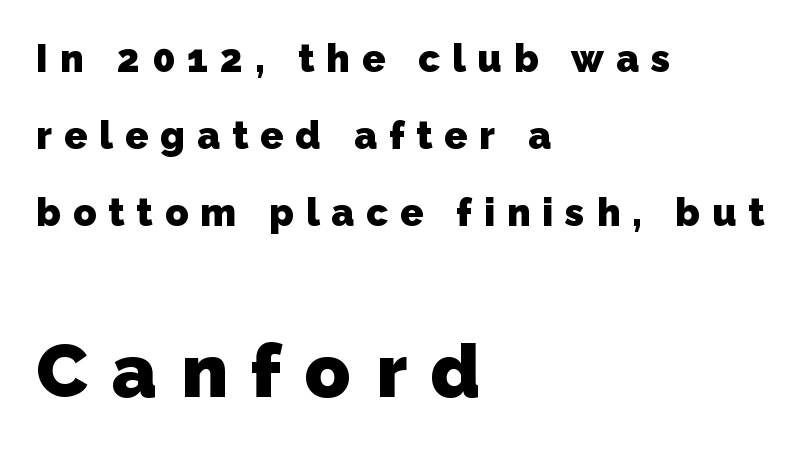
{"serif": "no", "bold": "yes", "weight": "heavy", "width": "normal", "stroke_contrast": "low", "x_height": "medium", "monospaced": "no", "underline": "no", "align": "left", "line_spacing": "loose", "line_spacing_ratio": 2.02, "letter_spacing": "wide", "letter_spacing_em": 0.32, "larger_block": "second", "size_ratio": 1.97, "glyph_px": 75}
